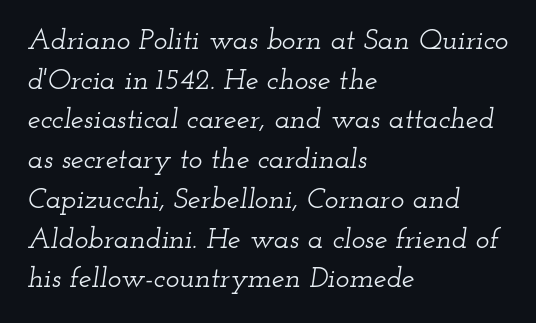
The image shows 29 px wide serif type, italic (leaning right); set left-aligned, normal line spacing (1.37x), normal letter spacing, not underlined; low stroke contrast and a small x-height.
